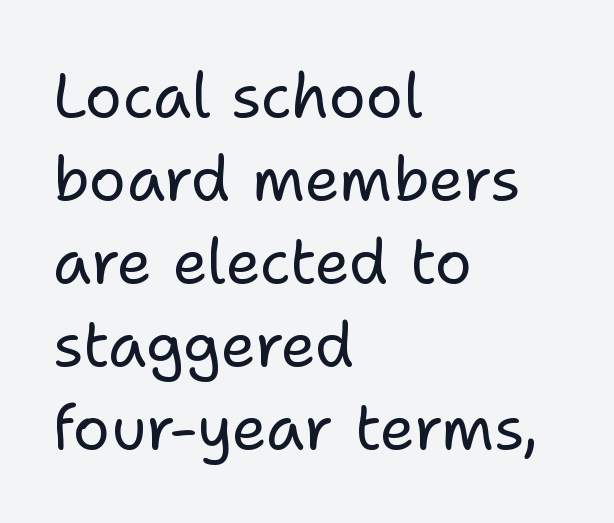
The image shows 62 px regular-weight sans-serif type, upright; set left-aligned, normal line spacing (1.34x), normal letter spacing, not underlined; low stroke contrast and a medium x-height.
